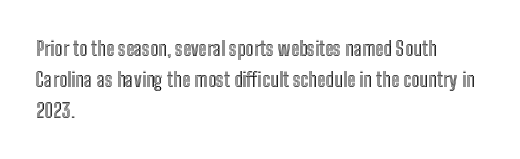
{"italic": "no", "underline": "no", "align": "left", "line_spacing": "normal", "line_spacing_ratio": 1.54, "letter_spacing": "normal", "letter_spacing_em": 0.0, "glyph_px": 20}
